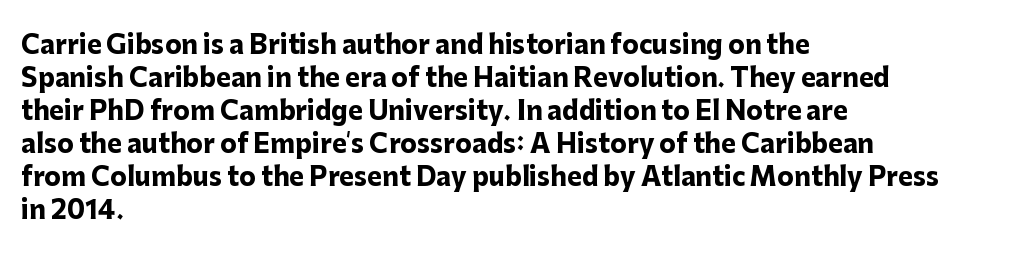
A full-strength bold gives these letters their thick strokes. The gaps between neighbouring characters are ordinary and unremarkable. The lines sit at an ordinary, default distance from one another. Descender tails drop into unmarked territory.
